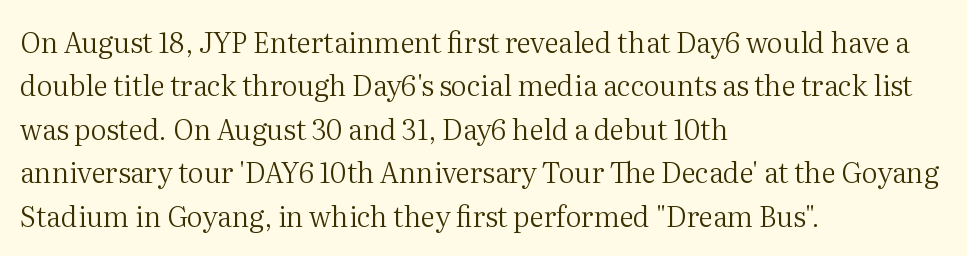
The typography opts for an upright posture over an oblique one. The string is rendered with underlining switched off. The designer left line spacing at the default. The lines are quadded left. You could not count columns in this text — the font is proportionally spaced.
